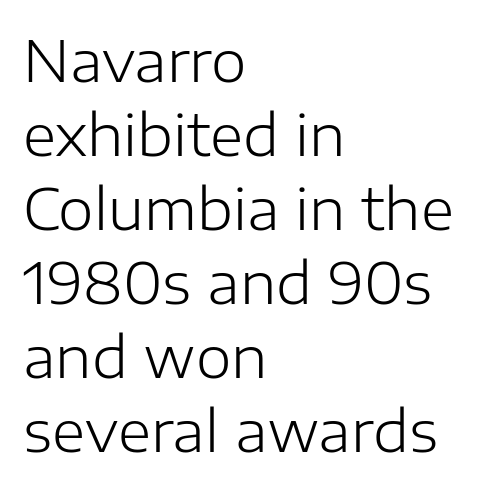
Q: Is the text bold? A: No.
Q: Is the text italic (slanted)? A: No, it is upright.
Q: Is the typeface a serif or a sans-serif typeface? A: Sans-serif.
Q: Is the text underlined? A: No.
Q: How is the paragraph aligned? A: Left-aligned.
Q: Is the spacing between letters normal or unusually wide? A: Normal.
Q: Is the spacing between lines tight, normal or loose? A: Normal.
Q: Width (condensed, normal, or wide)? A: Normal.
Q: Stroke contrast? A: Low.
Q: x-height? A: Medium.
Q: Monospaced? A: No.
